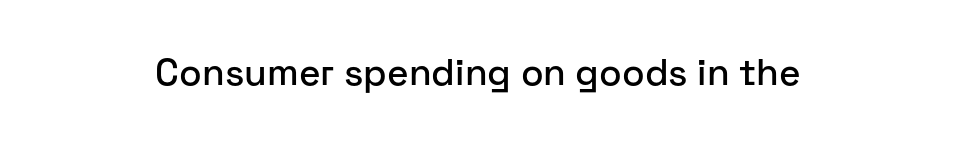
Q: Is the text italic (slanted)? A: No, it is upright.
Q: Is the typeface a serif or a sans-serif typeface? A: Sans-serif.
Q: Is the text underlined? A: No.
Q: Is the spacing between letters normal or unusually wide? A: Normal.
Q: Width (condensed, normal, or wide)? A: Normal.
Q: Stroke contrast? A: Low.
Q: x-height? A: Medium.
Q: Monospaced? A: No.
